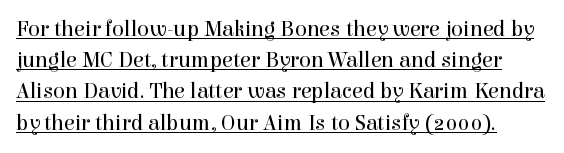
Q: Is the text bold? A: No.
Q: Is the text italic (slanted)? A: No, it is upright.
Q: Is the text underlined? A: Yes.
Q: Is the spacing between letters normal or unusually wide? A: Normal.
Q: Is the spacing between lines tight, normal or loose? A: Normal.
